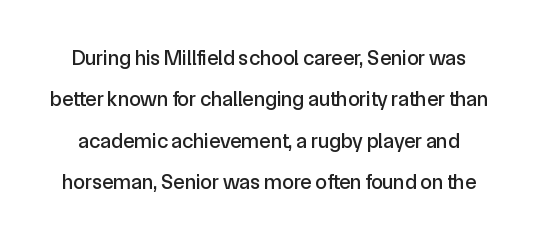
The image shows 21 px text type, upright; set loose line spacing (1.97x), normal letter spacing, not underlined.
